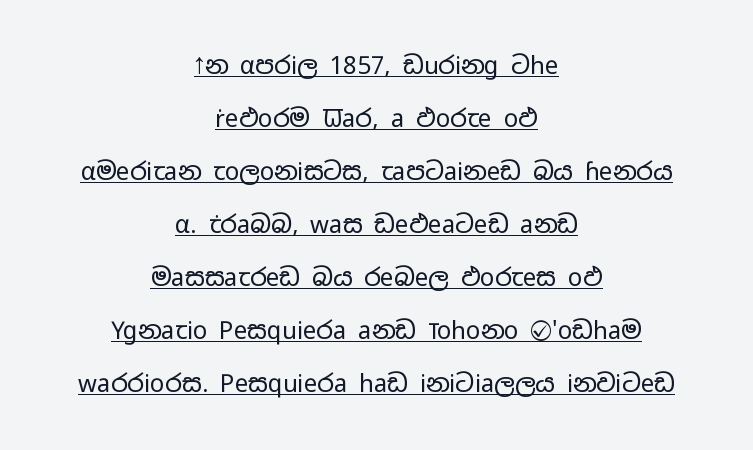
Q: Is the text bold? A: No.
Q: Is the text italic (slanted)? A: No, it is upright.
Q: Is the text underlined? A: Yes.
Q: How is the paragraph aligned? A: Centered.
Q: Is the spacing between letters normal or unusually wide? A: Normal.
Q: Is the spacing between lines tight, normal or loose? A: Loose.
